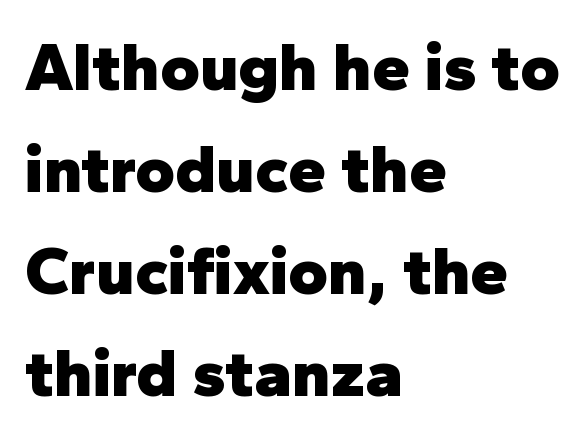
{"serif": "no", "italic": "no", "bold": "yes", "weight": "heavy", "width": "normal", "stroke_contrast": "low", "x_height": "medium", "monospaced": "no", "underline": "no", "align": "left", "line_spacing": "normal", "line_spacing_ratio": 1.5, "letter_spacing": "normal", "letter_spacing_em": 0.0, "glyph_px": 68}
